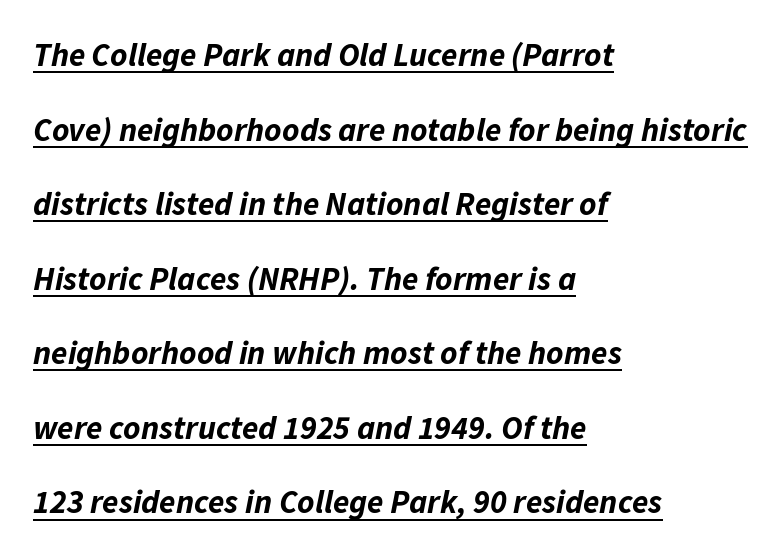
Character widths vary here, with narrow letters taking less room than wide ones. Decoration check: the copy is underlined. A full-strength bold gives these letters their thick strokes. Visually the block forms a straight wall on the left and a jagged coastline on the right. Notice the wide empty band between every row — that's loose leading.
